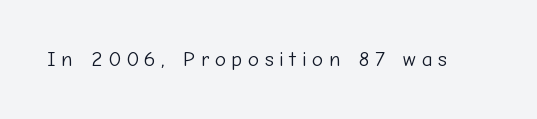
{"italic": "no", "bold": "no", "underline": "no", "letter_spacing": "wide", "letter_spacing_em": 0.27, "glyph_px": 21}
